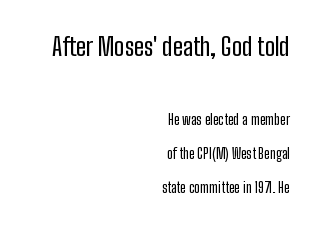
The image shows 25 px text type, upright; set right-aligned, loose line spacing (2.42x), normal letter spacing, not underlined; the first (top) block is 1.79x larger.
